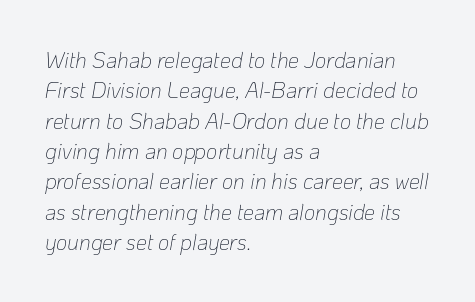
Q: Is the text bold? A: No.
Q: Is the text italic (slanted)? A: Yes, it leans right by about 10 degrees.
Q: Is the text underlined? A: No.
Q: How is the paragraph aligned? A: Left-aligned.
Q: Is the spacing between letters normal or unusually wide? A: Normal.
Q: Is the spacing between lines tight, normal or loose? A: Normal.
